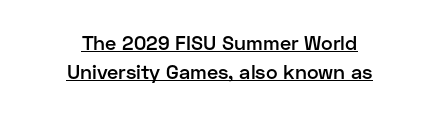
The letters stand straight up with perfectly vertical stems. The horizontal fit of the characters is conventional and even. Horizontal bands of white between lines are of average thickness. Typesetter's note: demi weight, one step under bold.
